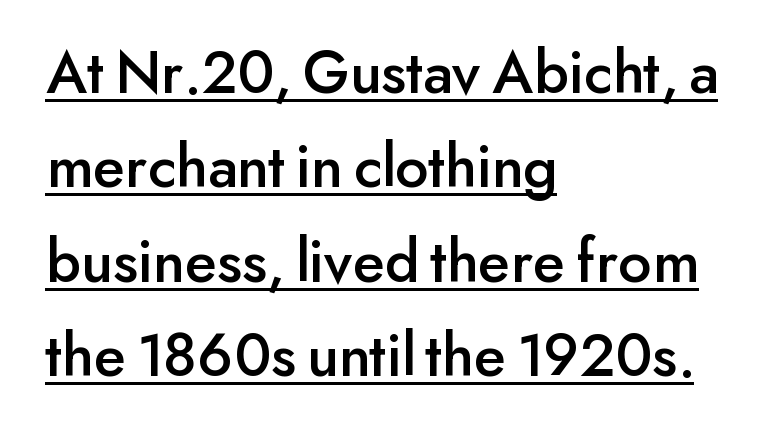
Typeset ragged right — the left edge is the straight one. Are there feet on the stems? There aren't — it's a sans. Rendered with straight, roman letterforms. Descenders here cross a horizontal rule under the line.
